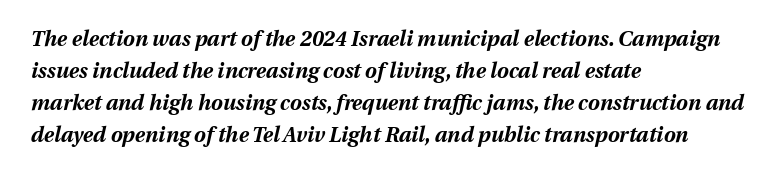
The image shows 21 px bold type, italic (leaning right); set left-aligned, normal line spacing (1.52x), normal letter spacing, not underlined.
